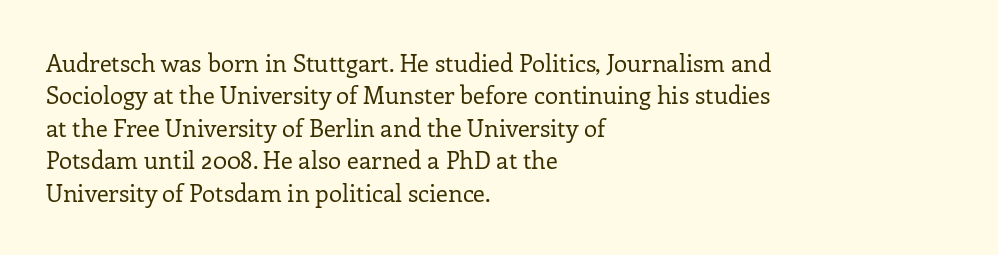
{"italic": "no", "bold": "no", "underline": "no", "align": "left", "line_spacing": "normal", "line_spacing_ratio": 1.35, "letter_spacing": "normal", "letter_spacing_em": 0.0, "glyph_px": 24}
